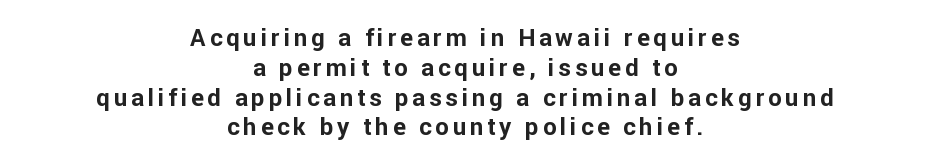
Q: Is the text bold? A: Yes.
Q: Is the text italic (slanted)? A: No, it is upright.
Q: Is the text underlined? A: No.
Q: How is the paragraph aligned? A: Centered.
